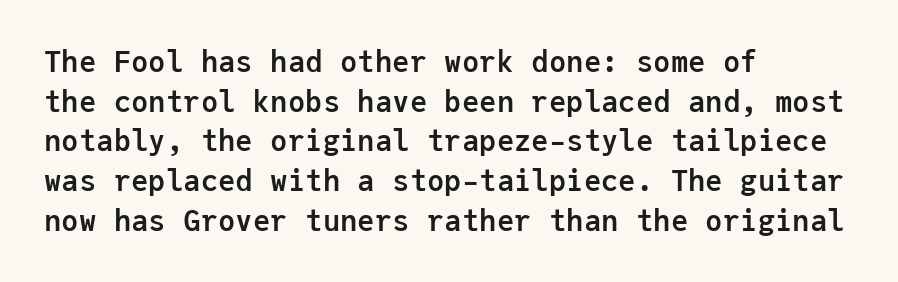
Q: Is the text bold? A: Yes.
Q: Is the text italic (slanted)? A: No, it is upright.
Q: Is the typeface a serif or a sans-serif typeface? A: Sans-serif.
Q: Is the text underlined? A: No.
Q: How is the paragraph aligned? A: Left-aligned.
Q: Is the spacing between letters normal or unusually wide? A: Normal.
Q: Is the spacing between lines tight, normal or loose? A: Normal.
Q: Width (condensed, normal, or wide)? A: Normal.
Q: Stroke contrast? A: Low.
Q: x-height? A: Medium.
Q: Monospaced? A: Yes.
